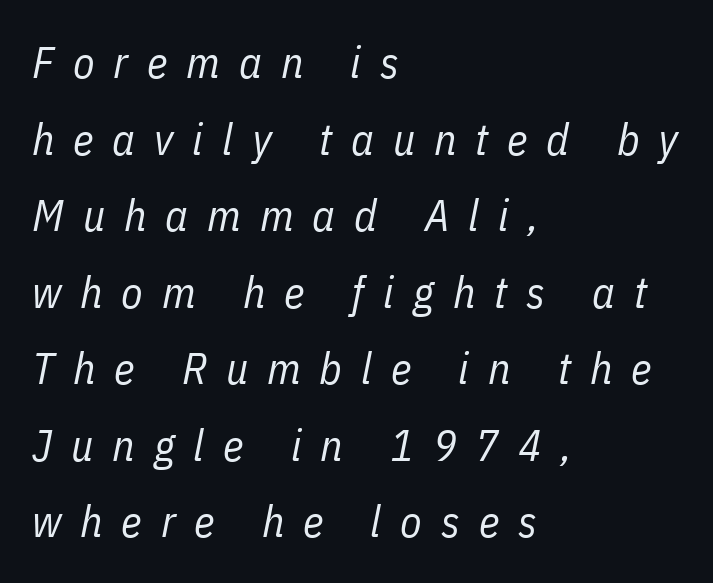
Q: Is the text bold? A: No.
Q: Is the text italic (slanted)? A: Yes, it leans right by about 11 degrees.
Q: Is the text underlined? A: No.
Q: How is the paragraph aligned? A: Left-aligned.
Q: Is the spacing between letters normal or unusually wide? A: Unusually wide.
Q: Width (condensed, normal, or wide)? A: Condensed.
Q: Stroke contrast? A: Low.
Q: x-height? A: Medium.
Q: Monospaced? A: No.
